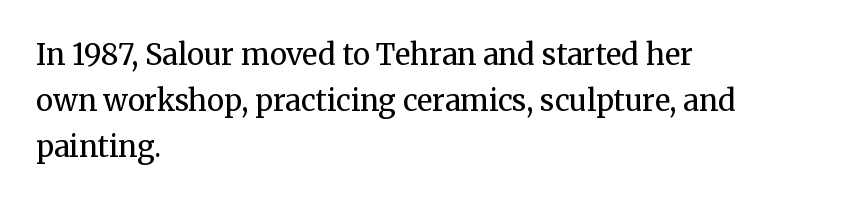
{"serif": "yes", "italic": "no", "bold": "no", "weight": "regular", "width": "normal", "stroke_contrast": "medium", "x_height": "medium", "monospaced": "no", "underline": "no", "align": "left", "line_spacing": "normal", "line_spacing_ratio": 1.59, "letter_spacing": "normal", "letter_spacing_em": 0.0, "glyph_px": 29}
